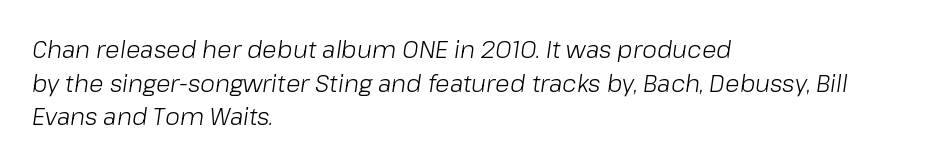
The passage shown leans; its letterforms are oblique. This sample keeps an unexceptional amount of space between lines. Nothing heavy about these letters — not bold at all. Underlining? Definitely not there. Observe the ordinary spacing: letters are neighbours, not strangers. The paragraph has a hard left edge and a soft right edge.
